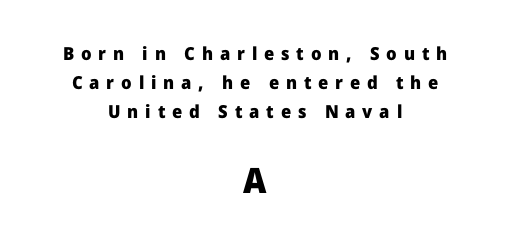
The image shows 35 px heavy sans-serif type, upright; set centered, normal line spacing (1.61x), unusually wide letter spacing (+0.38 em), not underlined; the second (bottom) block is 1.94x larger; low stroke contrast and a medium x-height.
